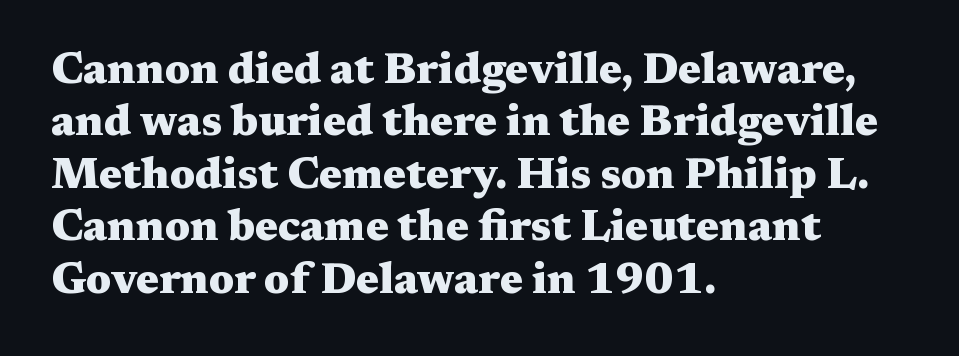
Q: Is the text bold? A: Yes.
Q: Is the text italic (slanted)? A: No, it is upright.
Q: Is the typeface a serif or a sans-serif typeface? A: Serif.
Q: Is the text underlined? A: No.
Q: How is the paragraph aligned? A: Left-aligned.
Q: Is the spacing between letters normal or unusually wide? A: Normal.
Q: Width (condensed, normal, or wide)? A: Wide.
Q: Stroke contrast? A: Medium.
Q: x-height? A: Medium.
Q: Monospaced? A: No.
